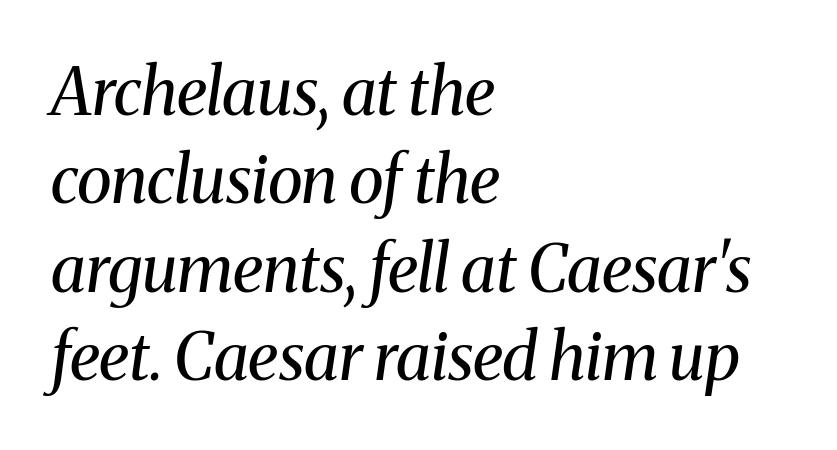
{"serif": "yes", "italic": "yes", "lean": "right", "slant_degrees": 8, "bold": "no", "weight": "regular", "width": "normal", "stroke_contrast": "medium", "x_height": "medium", "monospaced": "no", "underline": "no", "align": "left", "line_spacing": "normal", "line_spacing_ratio": 1.36, "letter_spacing": "normal", "letter_spacing_em": 0.0, "glyph_px": 65}
